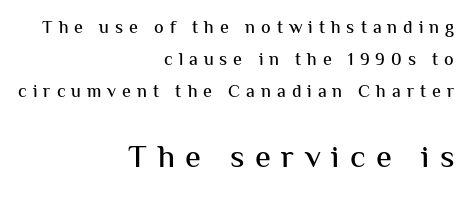
{"serif": "no", "italic": "no", "width": "normal", "stroke_contrast": "medium", "x_height": "medium", "monospaced": "no", "underline": "no", "align": "right", "line_spacing_ratio": 1.79, "letter_spacing": "wide", "letter_spacing_em": 0.33, "larger_block": "second", "size_ratio": 1.78, "glyph_px": 32}
